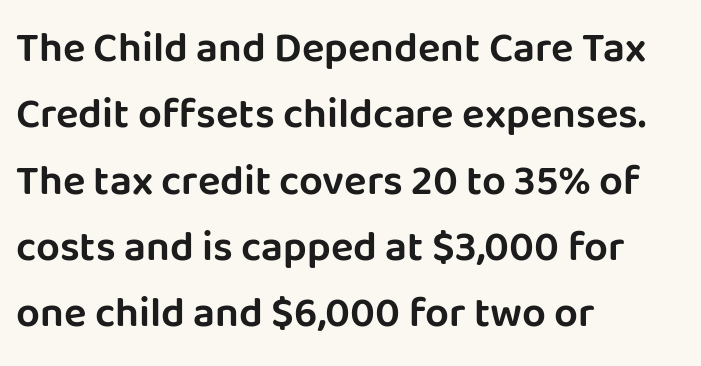
The image shows 42 px sans-serif type, upright; set left-aligned, normal line spacing (1.58x), normal letter spacing, not underlined; low stroke contrast and a large x-height.
